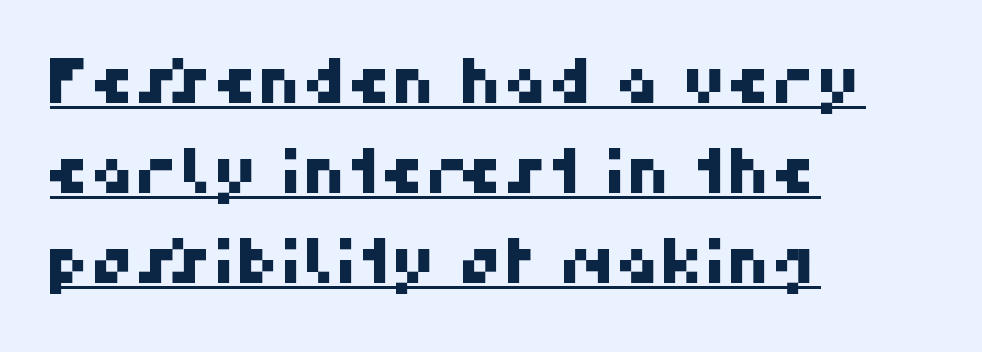
The image shows 62 px sans-serif type; set left-aligned, normal line spacing (1.45x), normal letter spacing, underlined; high stroke contrast and a medium x-height.
